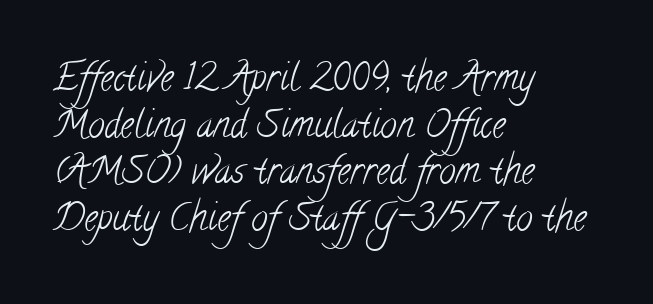
{"serif": "yes", "bold": "no", "weight": "light", "width": "condensed", "stroke_contrast": "low", "x_height": "small", "monospaced": "no", "underline": "no", "align": "left", "line_spacing": "normal", "line_spacing_ratio": 1.26, "letter_spacing": "normal", "letter_spacing_em": 0.0, "glyph_px": 37}
